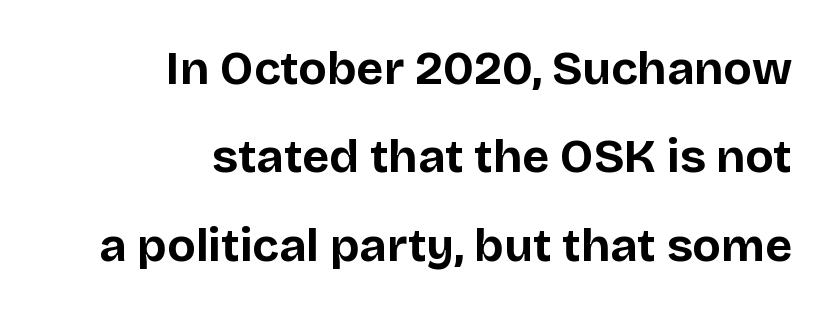
Q: Is the text bold? A: Yes.
Q: Is the text italic (slanted)? A: No, it is upright.
Q: Is the typeface a serif or a sans-serif typeface? A: Sans-serif.
Q: Is the text underlined? A: No.
Q: How is the paragraph aligned? A: Right-aligned.
Q: Is the spacing between letters normal or unusually wide? A: Normal.
Q: Width (condensed, normal, or wide)? A: Normal.
Q: Stroke contrast? A: Low.
Q: x-height? A: Large.
Q: Monospaced? A: No.
